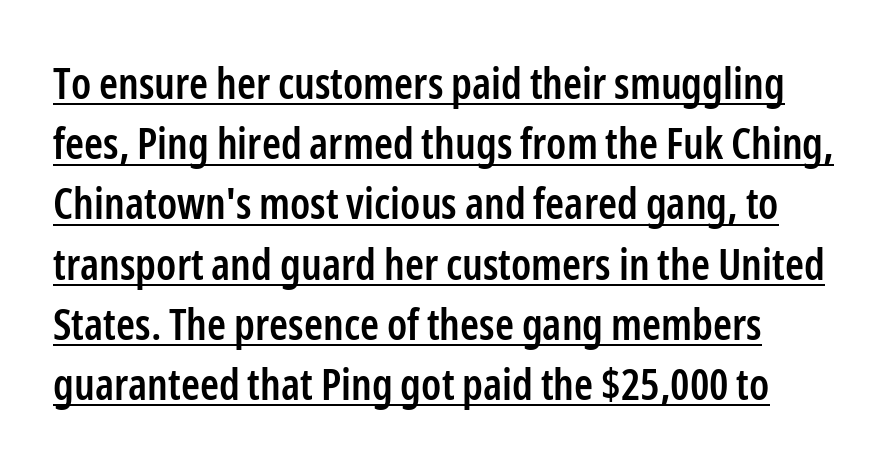
{"serif": "no", "italic": "no", "bold": "semi", "weight": "semibold", "width": "condensed", "stroke_contrast": "low", "x_height": "medium", "monospaced": "no", "underline": "yes", "line_spacing": "normal", "line_spacing_ratio": 1.4, "letter_spacing": "normal", "letter_spacing_em": 0.0, "glyph_px": 43}
